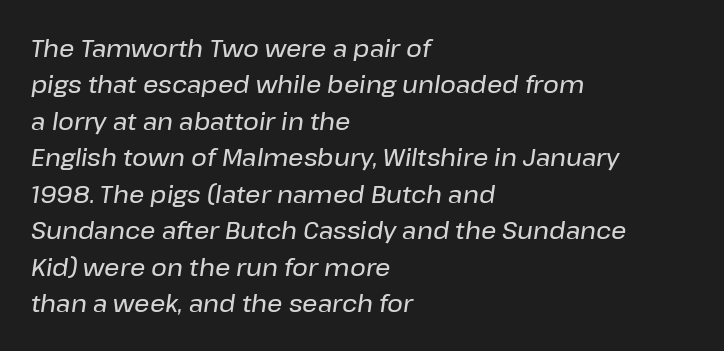
Q: Is the text italic (slanted)? A: Yes, it leans right by about 8 degrees.
Q: Is the text underlined? A: No.
Q: How is the paragraph aligned? A: Left-aligned.
Q: Is the spacing between letters normal or unusually wide? A: Normal.
Q: Is the spacing between lines tight, normal or loose? A: Normal.
